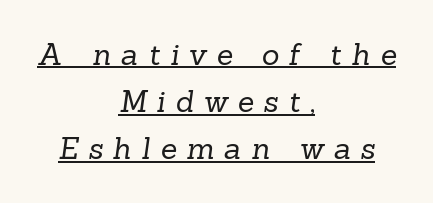
I'd call this a serif setting — the letters wear small feet. The horizontal fit of the characters is loose and conspicuously gappy. Regular leading. The strokes carry an ordinary text weight at most. The words here are underlined.
